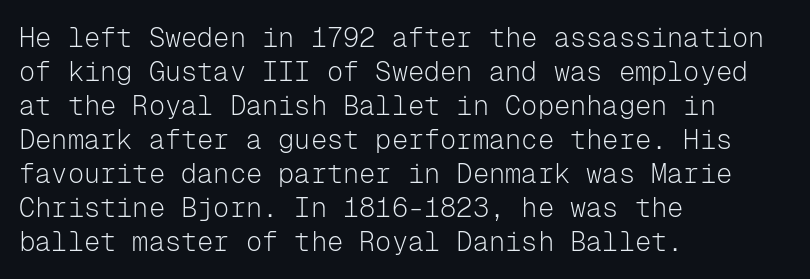
The image shows 27 px text type, upright; set left-aligned, normal line spacing (1.26x), normal letter spacing, not underlined.
